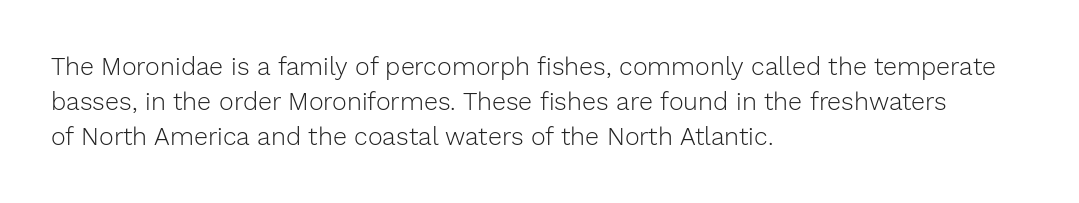
Nobody drew a line under any word here. The passage is arranged the way most books set body copy — flush left. Is the stroke heavy? The answer is a plain regular-or-lighter. Nobody touched the tracking dial on this one. A roman cut, with each character standing at attention. The space between consecutive lines is moderate.
